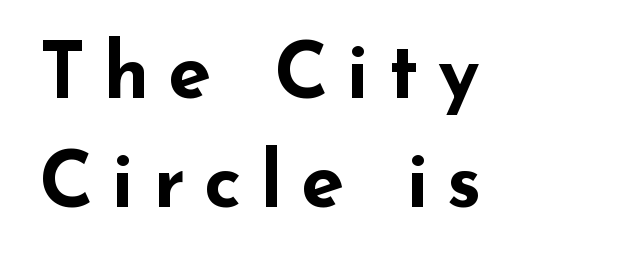
{"serif": "no", "italic": "no", "bold": "yes", "weight": "bold", "width": "wide", "stroke_contrast": "low", "x_height": "small", "monospaced": "no", "underline": "no", "align": "left", "line_spacing": "normal", "line_spacing_ratio": 1.4, "letter_spacing": "wide", "letter_spacing_em": 0.24, "glyph_px": 78}
